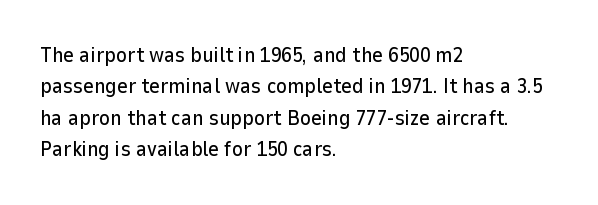
{"italic": "no", "underline": "no", "align": "left", "line_spacing": "normal", "line_spacing_ratio": 1.5, "letter_spacing": "normal", "letter_spacing_em": 0.0, "glyph_px": 21}
